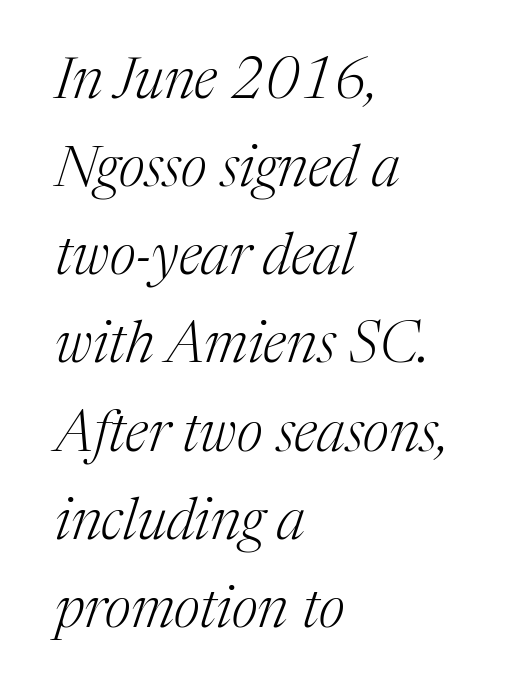
The image shows 58 px light serif type, italic (leaning right); set left-aligned, normal line spacing (1.52x), normal letter spacing, not underlined; medium stroke contrast and a medium x-height.
